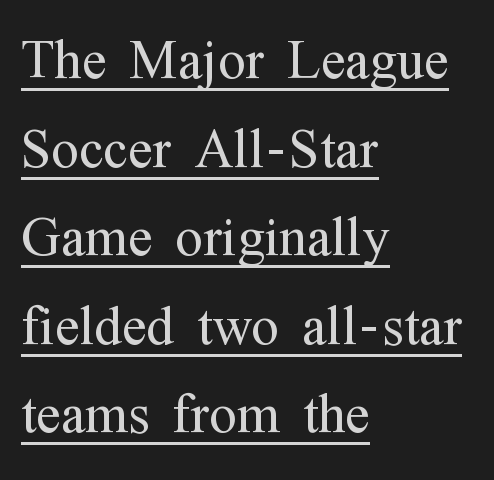
Q: Is the text bold? A: No.
Q: Is the text italic (slanted)? A: No, it is upright.
Q: Is the typeface a serif or a sans-serif typeface? A: Serif.
Q: Is the text underlined? A: Yes.
Q: How is the paragraph aligned? A: Left-aligned.
Q: Is the spacing between letters normal or unusually wide? A: Normal.
Q: Width (condensed, normal, or wide)? A: Condensed.
Q: Stroke contrast? A: Medium.
Q: x-height? A: Medium.
Q: Monospaced? A: No.
